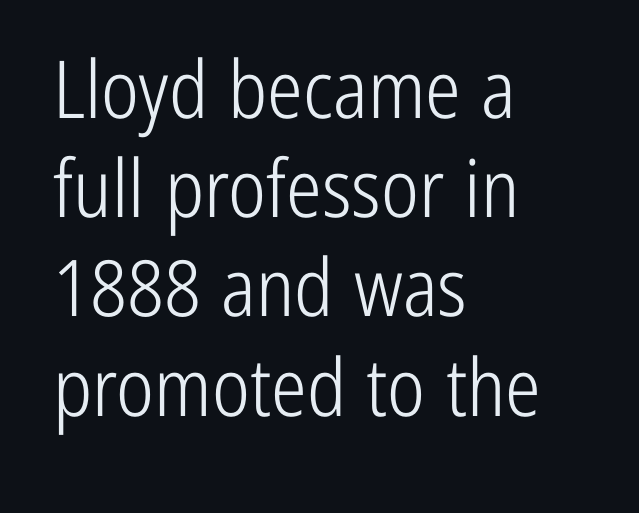
The image shows 80 px light, condensed sans-serif type, upright; set left-aligned, line spacing 1.24x, normal letter spacing, not underlined; low stroke contrast and a medium x-height.
